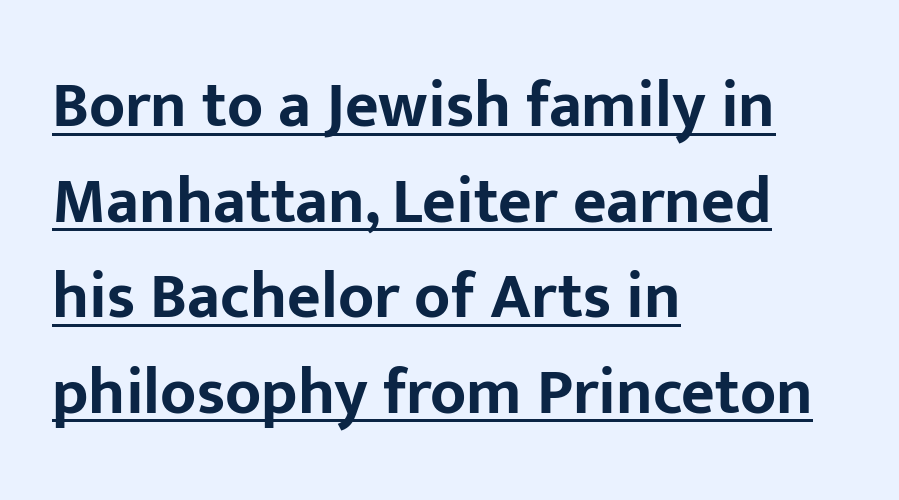
The image shows 65 px bold sans-serif type, upright; set left-aligned, normal line spacing (1.47x), normal letter spacing, underlined; low stroke contrast and a medium x-height.
